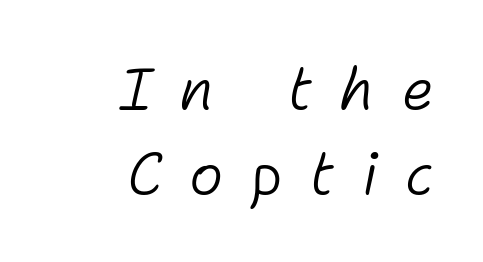
The image shows 58 px light type, italic (leaning right); set right-aligned, normal line spacing (1.46x), unusually wide letter spacing (+0.47 em), not underlined; low stroke contrast and a medium x-height.
